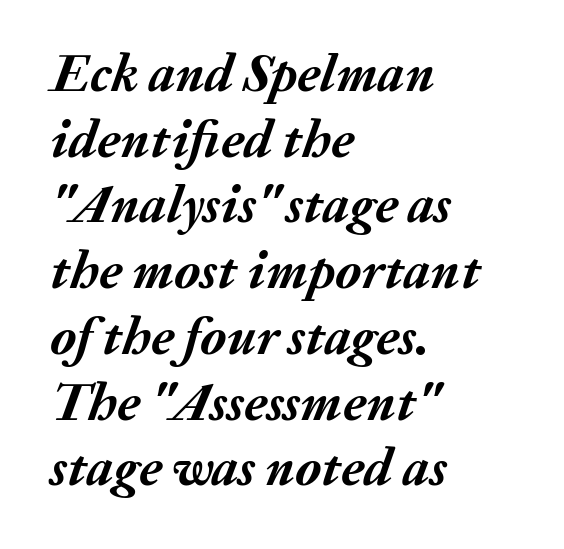
Q: Is the text bold? A: Yes.
Q: Is the text italic (slanted)? A: Yes, it leans right by about 20 degrees.
Q: Is the text underlined? A: No.
Q: How is the paragraph aligned? A: Left-aligned.
Q: Is the spacing between letters normal or unusually wide? A: Normal.
Q: Width (condensed, normal, or wide)? A: Normal.
Q: Stroke contrast? A: Medium.
Q: x-height? A: Medium.
Q: Monospaced? A: No.
